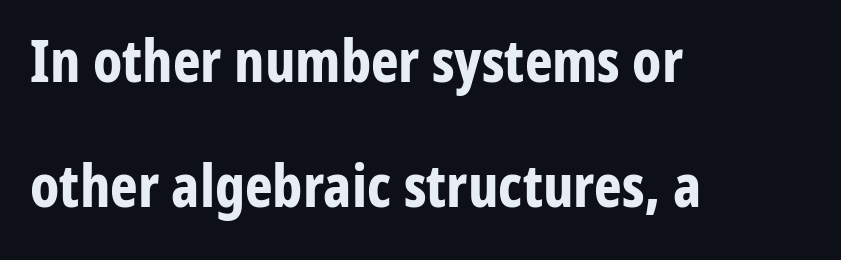
The text block is weighted toward the left margin, trailing off unevenly rightward. Quick note: interline space is abundant. Beneath every word, the page is bare. Varying glyph widths throughout — classic text-font behaviour. A typesetter would call this zero additional tracking.
